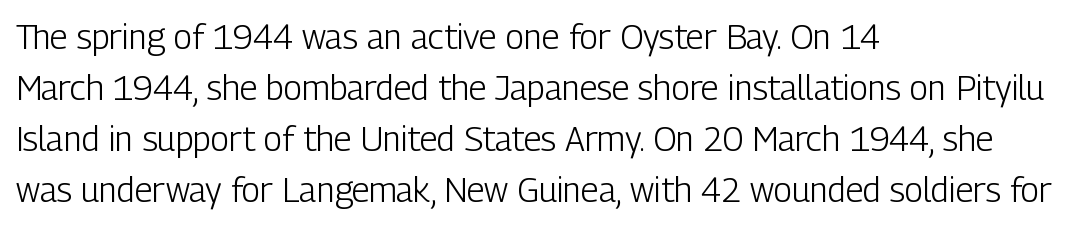
Q: Is the text bold? A: No.
Q: Is the text italic (slanted)? A: No, it is upright.
Q: Is the typeface a serif or a sans-serif typeface? A: Sans-serif.
Q: Is the text underlined? A: No.
Q: How is the paragraph aligned? A: Left-aligned.
Q: Is the spacing between letters normal or unusually wide? A: Normal.
Q: Is the spacing between lines tight, normal or loose? A: Normal.
Q: Width (condensed, normal, or wide)? A: Condensed.
Q: Stroke contrast? A: Low.
Q: x-height? A: Medium.
Q: Monospaced? A: No.
